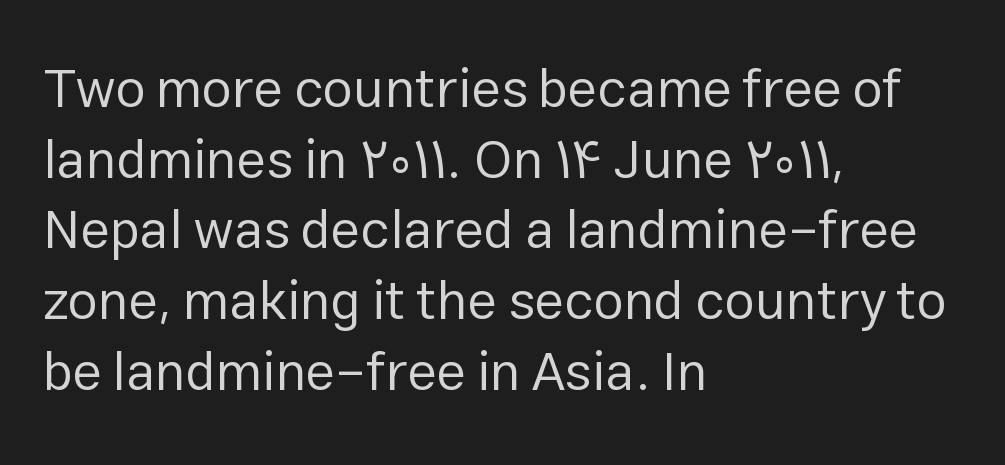
The image shows 54 px regular-weight sans-serif type, upright; set left-aligned, normal line spacing (1.31x), normal letter spacing, not underlined; low stroke contrast and a medium x-height.
